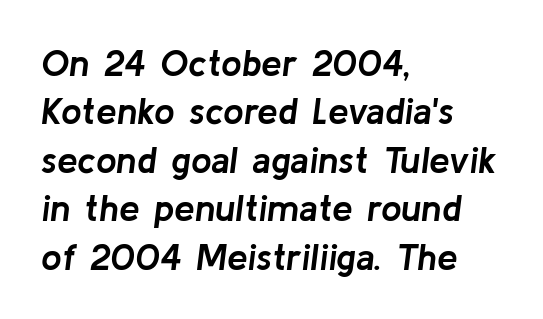
{"italic": "yes", "lean": "right", "slant_degrees": 8, "bold": "yes", "weight": "semibold", "width": "normal", "stroke_contrast": "low", "x_height": "medium", "monospaced": "no", "underline": "no", "align": "left", "line_spacing": "normal", "line_spacing_ratio": 1.31, "letter_spacing": "normal", "letter_spacing_em": 0.0, "glyph_px": 37}
